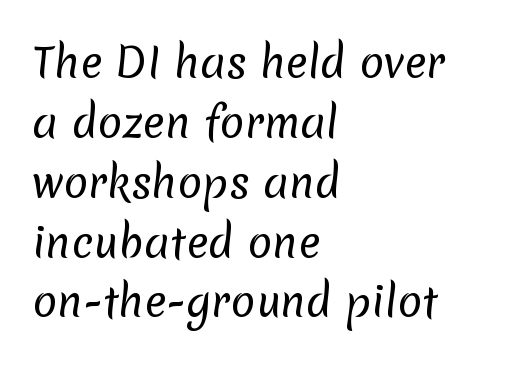
{"serif": "no", "bold": "no", "weight": "regular", "width": "normal", "stroke_contrast": "low", "x_height": "medium", "monospaced": "no", "underline": "no", "align": "left", "line_spacing": "normal", "line_spacing_ratio": 1.46, "letter_spacing": "normal", "letter_spacing_em": 0.0, "glyph_px": 41}
